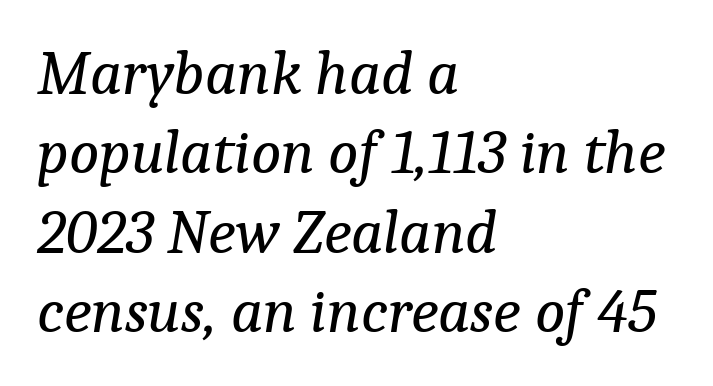
{"serif": "yes", "italic": "yes", "lean": "right", "slant_degrees": 9, "bold": "no", "weight": "regular", "width": "normal", "stroke_contrast": "low", "x_height": "medium", "monospaced": "no", "underline": "no", "align": "left", "line_spacing": "normal", "line_spacing_ratio": 1.26, "letter_spacing": "normal", "letter_spacing_em": 0.0, "glyph_px": 63}
